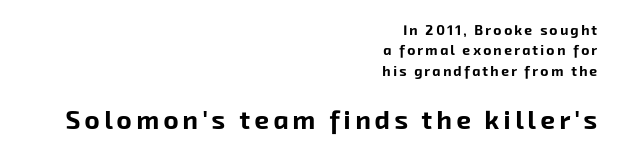
Q: Is the text bold? A: Yes.
Q: Is the text underlined? A: No.
Q: How is the paragraph aligned? A: Right-aligned.
Q: Is the spacing between lines tight, normal or loose? A: Normal.
Q: Which block of text is set in a larger size, the first (top) or the second (bottom)? A: The second (bottom) one.
